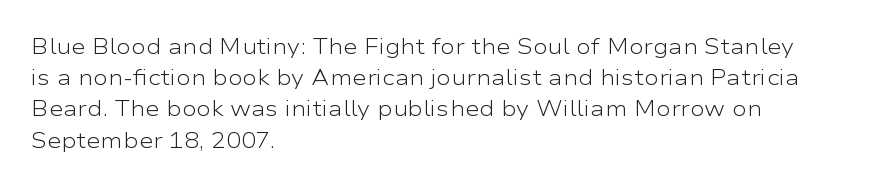
Q: Is the text bold? A: No.
Q: Is the text italic (slanted)? A: No, it is upright.
Q: Is the text underlined? A: No.
Q: How is the paragraph aligned? A: Left-aligned.
Q: Is the spacing between letters normal or unusually wide? A: Normal.
Q: Is the spacing between lines tight, normal or loose? A: Normal.
